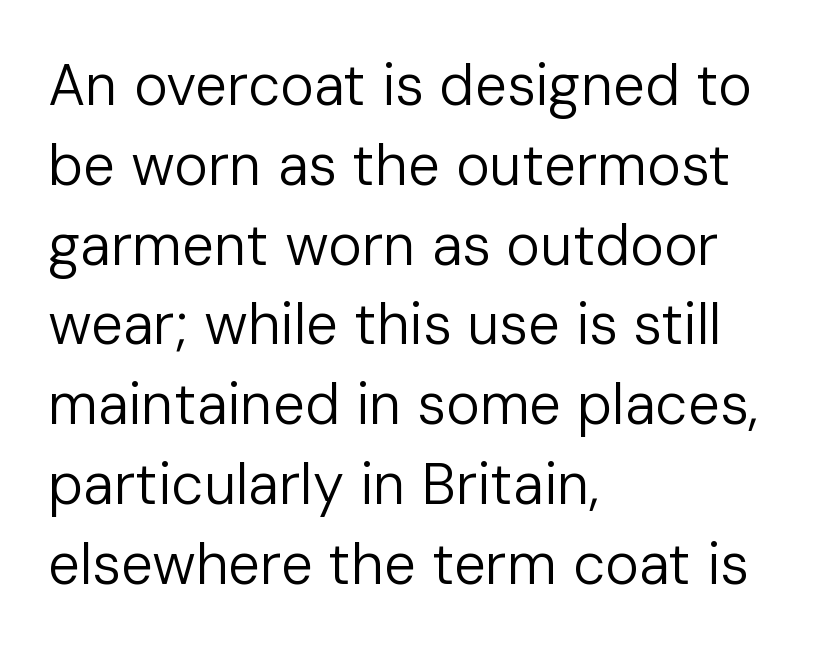
Observe the ordinary spacing: letters are neighbours, not strangers. Regarding serifs, this sample does without them. Think standard paragraph weight, or any step lighter than that. In terms of posture, this sample is upright.
